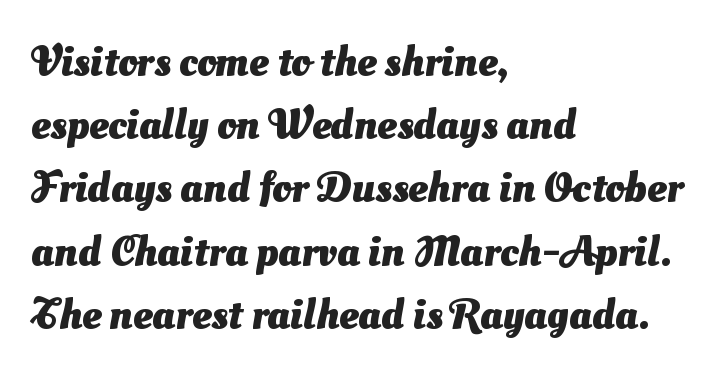
Q: Is the text bold? A: Yes.
Q: Is the typeface a serif or a sans-serif typeface? A: Sans-serif.
Q: Is the text underlined? A: No.
Q: How is the paragraph aligned? A: Left-aligned.
Q: Is the spacing between letters normal or unusually wide? A: Normal.
Q: Is the spacing between lines tight, normal or loose? A: Normal.
Q: Width (condensed, normal, or wide)? A: Normal.
Q: Stroke contrast? A: Medium.
Q: x-height? A: Small.
Q: Monospaced? A: No.
